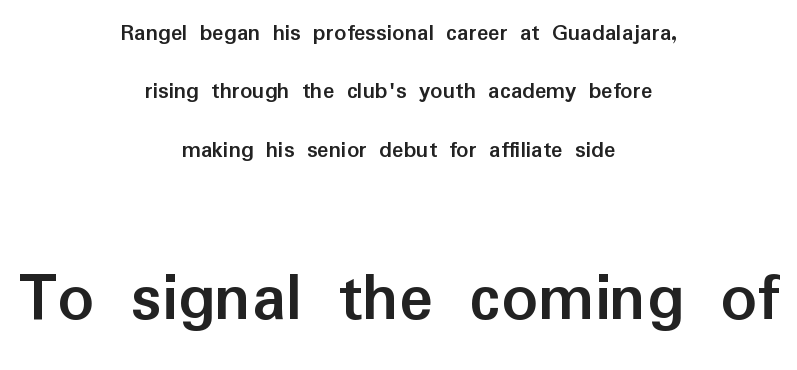
{"serif": "no", "italic": "no", "bold": "yes", "weight": "semibold", "width": "normal", "stroke_contrast": "low", "x_height": "medium", "monospaced": "no", "underline": "no", "align": "center", "line_spacing": "loose", "line_spacing_ratio": 2.43, "letter_spacing": "normal", "letter_spacing_em": 0.0, "larger_block": "second", "size_ratio": 2.96, "glyph_px": 71}
